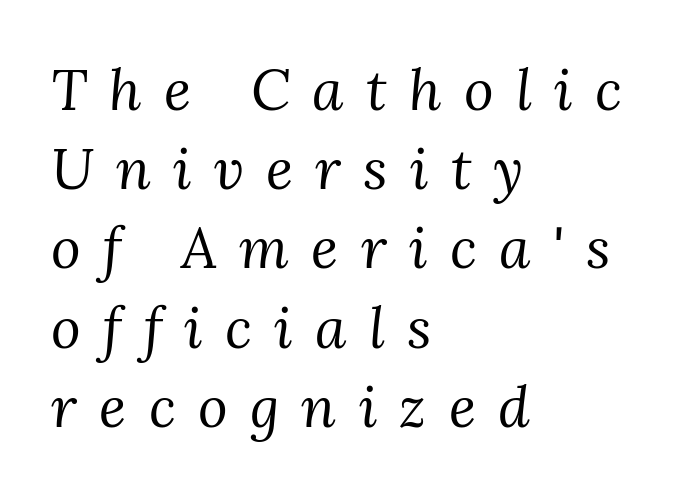
Someone cranked the tracking dial way up on this one. Little horizontal feet cap the strokes, marking this as serif type. There's an unmistakable incline to the writing here. Think of a printed novel: that variable character pitch is what you see here. Just letters on the line, the space beneath them empty. Is there much room between lines? A standard amount, neither cramped nor airy.
